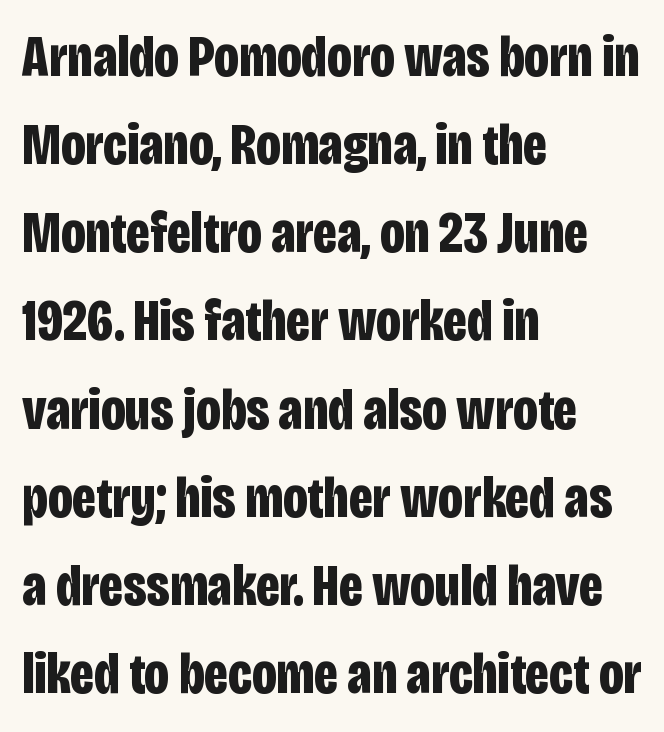
Each letter keeps its own natural width here, so spacing adapts to shape. The glyphs have the mass of a bold cut. Quick note: not italic, upright. There is no visible air inserted between adjacent glyphs. The glyphs are unaccompanied by any horizontal stroke below them. Visually the block forms a straight wall on the left and a jagged coastline on the right.
